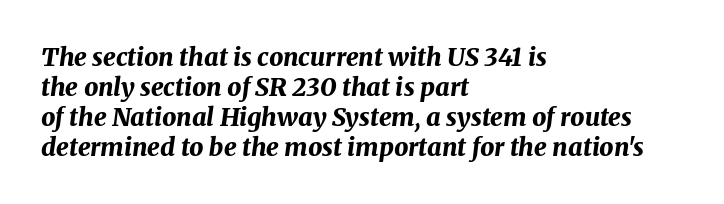
{"italic": "yes", "lean": "right", "slant_degrees": 8, "bold": "yes", "underline": "no", "align": "left", "line_spacing_ratio": 1.2, "letter_spacing": "normal", "letter_spacing_em": 0.0, "glyph_px": 25}
